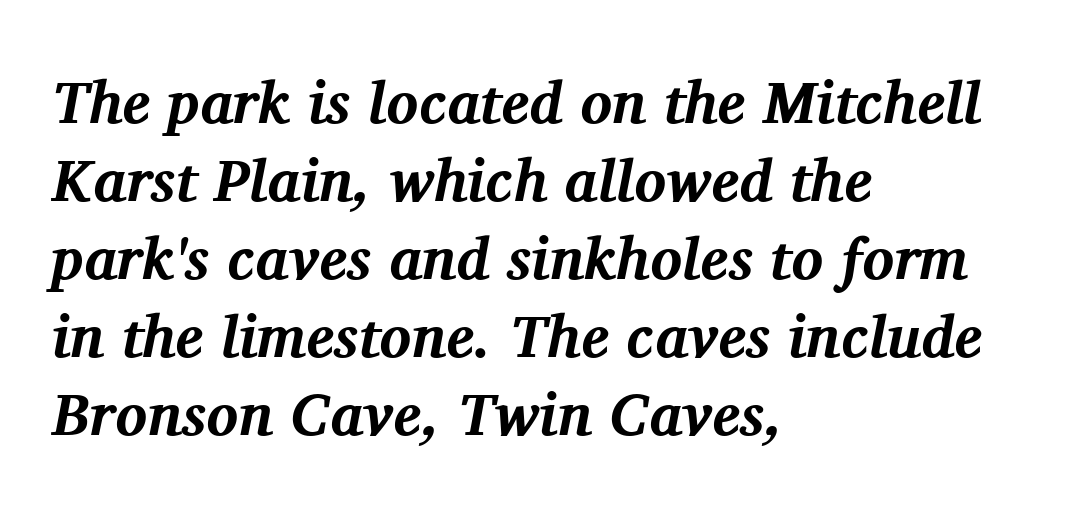
{"serif": "yes", "italic": "yes", "lean": "right", "slant_degrees": 11, "bold": "yes", "weight": "bold", "width": "normal", "stroke_contrast": "medium", "x_height": "medium", "monospaced": "no", "underline": "no", "align": "left", "line_spacing": "normal", "line_spacing_ratio": 1.32, "letter_spacing": "normal", "letter_spacing_em": 0.0, "glyph_px": 59}
